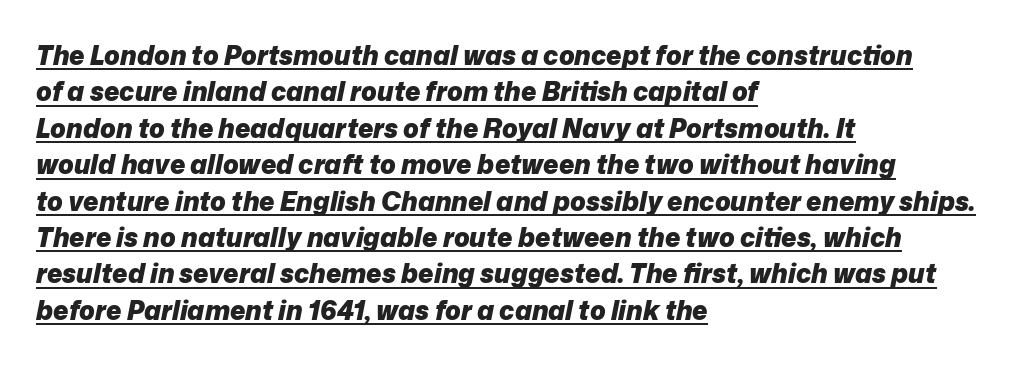
Q: Is the text bold? A: Yes.
Q: Is the text italic (slanted)? A: Yes, it leans right by about 12 degrees.
Q: Is the text underlined? A: Yes.
Q: How is the paragraph aligned? A: Left-aligned.
Q: Is the spacing between letters normal or unusually wide? A: Normal.
Q: Is the spacing between lines tight, normal or loose? A: Normal.
